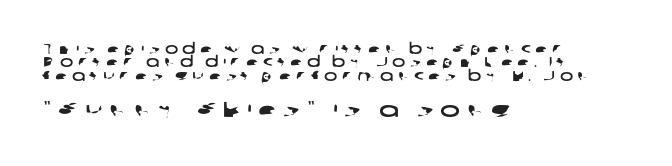
The image shows 21 px text type; set left-aligned, tight line spacing (0.96x), unusually wide letter spacing (+0.33 em), not underlined; the second (bottom) block is 1.5x larger.
